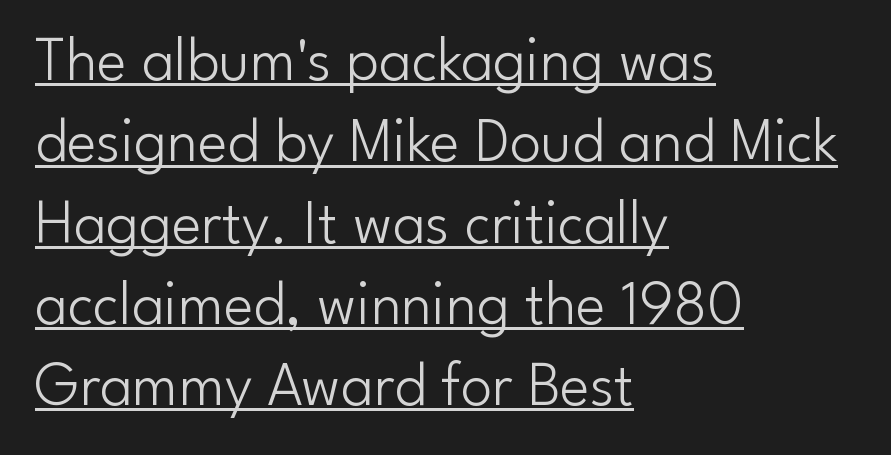
Q: Is the text bold? A: No.
Q: Is the text italic (slanted)? A: No, it is upright.
Q: Is the typeface a serif or a sans-serif typeface? A: Sans-serif.
Q: Is the text underlined? A: Yes.
Q: How is the paragraph aligned? A: Left-aligned.
Q: Is the spacing between letters normal or unusually wide? A: Normal.
Q: Is the spacing between lines tight, normal or loose? A: Normal.
Q: Width (condensed, normal, or wide)? A: Normal.
Q: Stroke contrast? A: Low.
Q: x-height? A: Small.
Q: Monospaced? A: No.
